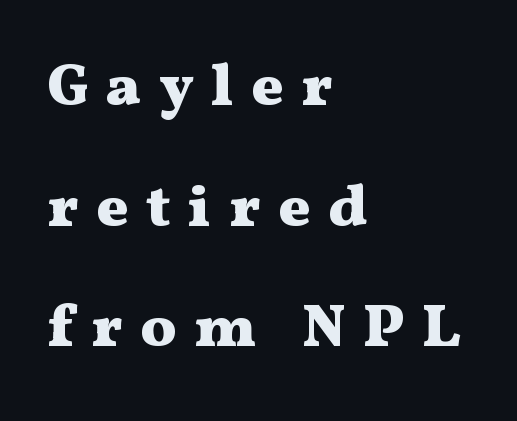
Q: Is the text bold? A: Yes.
Q: Is the text italic (slanted)? A: No, it is upright.
Q: Is the typeface a serif or a sans-serif typeface? A: Serif.
Q: Is the text underlined? A: No.
Q: How is the paragraph aligned? A: Left-aligned.
Q: Is the spacing between letters normal or unusually wide? A: Unusually wide.
Q: Is the spacing between lines tight, normal or loose? A: Loose.
Q: Width (condensed, normal, or wide)? A: Wide.
Q: Stroke contrast? A: Medium.
Q: x-height? A: Medium.
Q: Monospaced? A: No.
